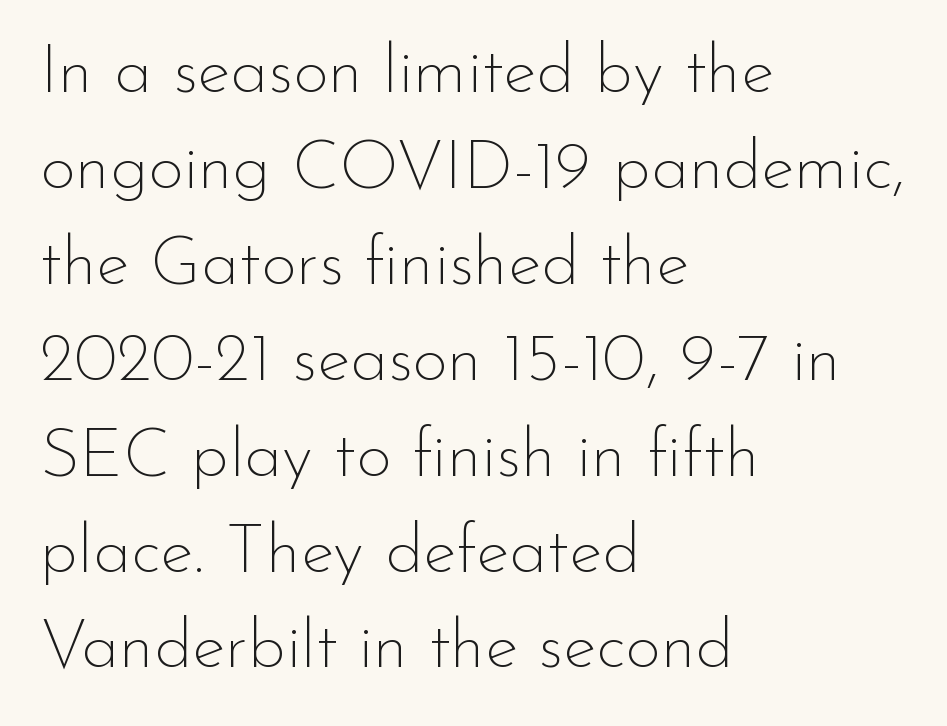
Q: Is the text bold? A: No.
Q: Is the text italic (slanted)? A: No, it is upright.
Q: Is the typeface a serif or a sans-serif typeface? A: Sans-serif.
Q: Is the text underlined? A: No.
Q: How is the paragraph aligned? A: Left-aligned.
Q: Is the spacing between letters normal or unusually wide? A: Normal.
Q: Is the spacing between lines tight, normal or loose? A: Normal.
Q: Width (condensed, normal, or wide)? A: Normal.
Q: Stroke contrast? A: Low.
Q: x-height? A: Small.
Q: Monospaced? A: No.
